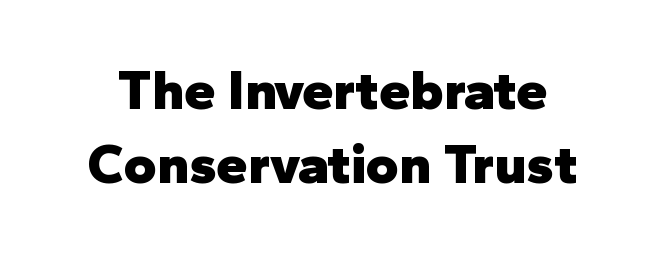
Q: Is the text bold? A: Yes.
Q: Is the text italic (slanted)? A: No, it is upright.
Q: Is the typeface a serif or a sans-serif typeface? A: Sans-serif.
Q: Is the text underlined? A: No.
Q: Is the spacing between letters normal or unusually wide? A: Normal.
Q: Is the spacing between lines tight, normal or loose? A: Normal.
Q: Width (condensed, normal, or wide)? A: Normal.
Q: Stroke contrast? A: Low.
Q: x-height? A: Medium.
Q: Monospaced? A: No.
